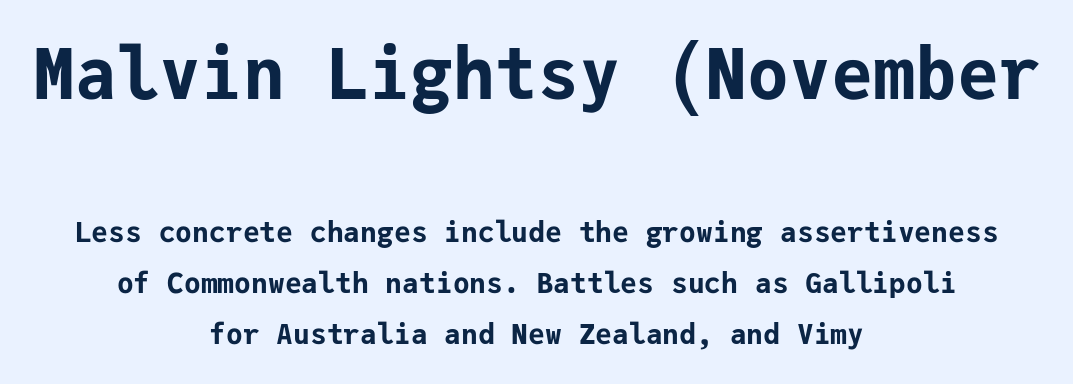
{"serif": "no", "italic": "no", "bold": "yes", "weight": "bold", "width": "normal", "stroke_contrast": "low", "x_height": "medium", "monospaced": "yes", "underline": "no", "align": "center", "line_spacing_ratio": 1.82, "letter_spacing": "normal", "letter_spacing_em": 0.0, "larger_block": "first", "size_ratio": 2.5, "glyph_px": 70}
